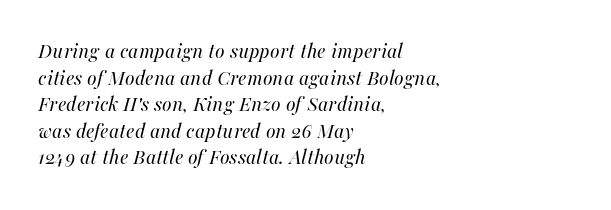
{"italic": "yes", "lean": "right", "slant_degrees": 16, "bold": "no", "underline": "no", "align": "left", "line_spacing_ratio": 1.21, "letter_spacing": "normal", "letter_spacing_em": 0.0, "glyph_px": 22}
